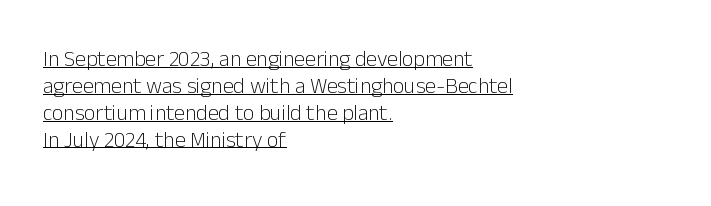
{"italic": "no", "bold": "no", "underline": "yes", "align": "left", "line_spacing_ratio": 1.22, "letter_spacing": "normal", "letter_spacing_em": 0.0, "glyph_px": 22}
